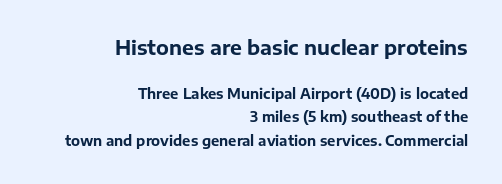
{"italic": "no", "bold": "yes", "underline": "no", "align": "right", "line_spacing": "normal", "line_spacing_ratio": 1.68, "letter_spacing": "normal", "letter_spacing_em": 0.0, "larger_block": "first", "size_ratio": 1.43, "glyph_px": 20}
